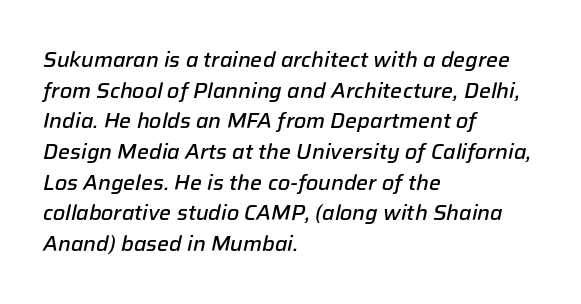
Q: Is the text bold? A: Semi-bold.
Q: Is the text italic (slanted)? A: Yes, it leans right by about 12 degrees.
Q: Is the text underlined? A: No.
Q: How is the paragraph aligned? A: Left-aligned.
Q: Is the spacing between letters normal or unusually wide? A: Normal.
Q: Is the spacing between lines tight, normal or loose? A: Normal.
